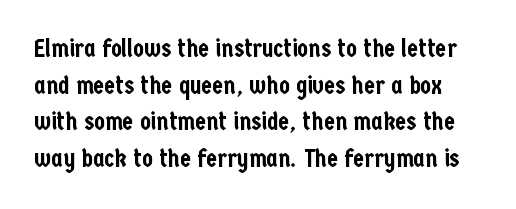
{"italic": "no", "underline": "no", "line_spacing": "normal", "line_spacing_ratio": 1.47, "letter_spacing": "normal", "letter_spacing_em": 0.0, "glyph_px": 25}
